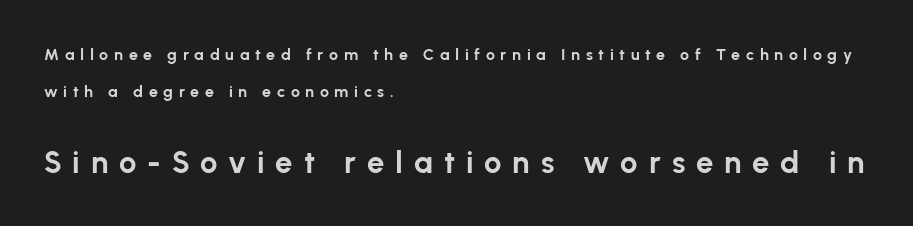
The image shows 31 px bold sans-serif type, upright; set left-aligned, loose line spacing (2.33x), unusually wide letter spacing (+0.35 em), not underlined; the second (bottom) block is 1.94x larger; low stroke contrast and a medium x-height.
